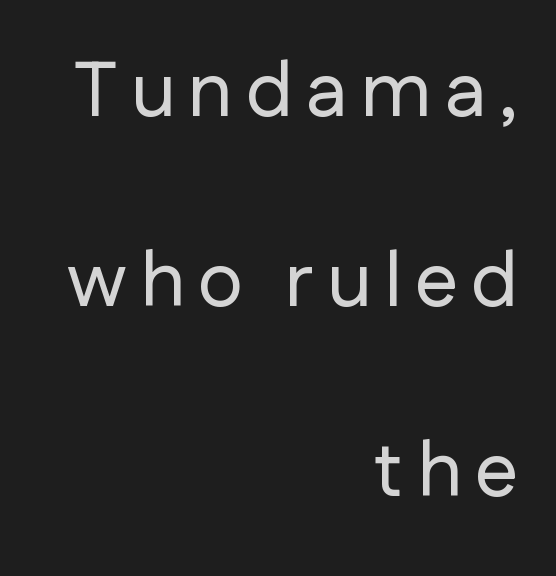
Q: Is the text italic (slanted)? A: No, it is upright.
Q: Is the typeface a serif or a sans-serif typeface? A: Sans-serif.
Q: Is the text underlined? A: No.
Q: How is the paragraph aligned? A: Right-aligned.
Q: Is the spacing between lines tight, normal or loose? A: Loose.
Q: Width (condensed, normal, or wide)? A: Normal.
Q: Stroke contrast? A: Low.
Q: x-height? A: Medium.
Q: Monospaced? A: No.
